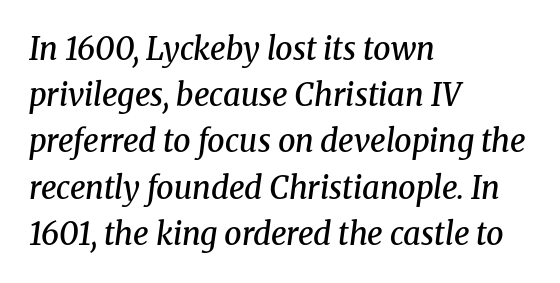
The image shows 31 px semibold serif type, italic (leaning right); set left-aligned, normal line spacing (1.49x), normal letter spacing, not underlined; medium stroke contrast and a medium x-height.
